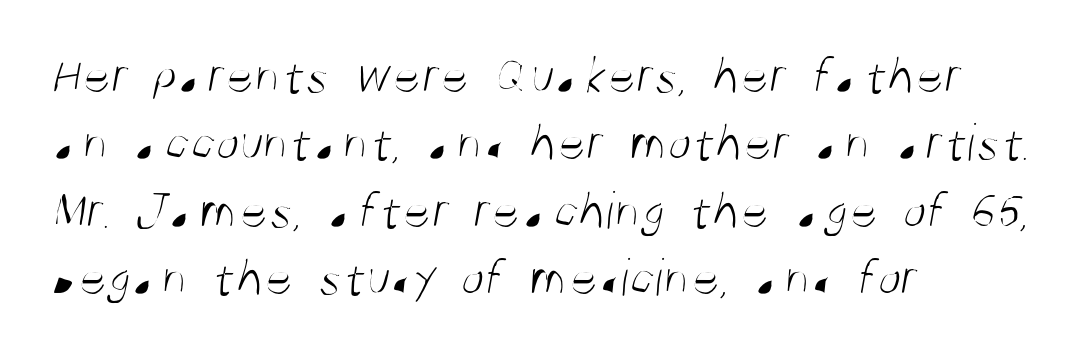
The paragraph shown leans on its left margin. Nothing heavy about these letters — not bold at all. Each letter keeps its own natural width here, so spacing adapts to shape. The face used here is a sans, in the tradition of grotesques and geometrics. Just letters on the line, the space beneath them empty.
